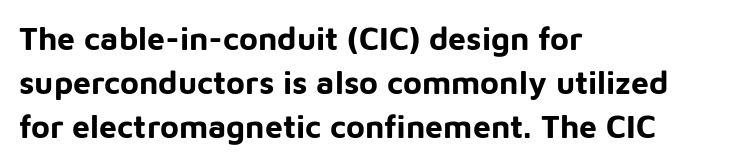
{"serif": "no", "italic": "no", "bold": "yes", "weight": "bold", "width": "normal", "stroke_contrast": "low", "x_height": "medium", "monospaced": "no", "underline": "no", "align": "left", "line_spacing": "normal", "line_spacing_ratio": 1.37, "letter_spacing": "normal", "letter_spacing_em": 0.0, "glyph_px": 32}
